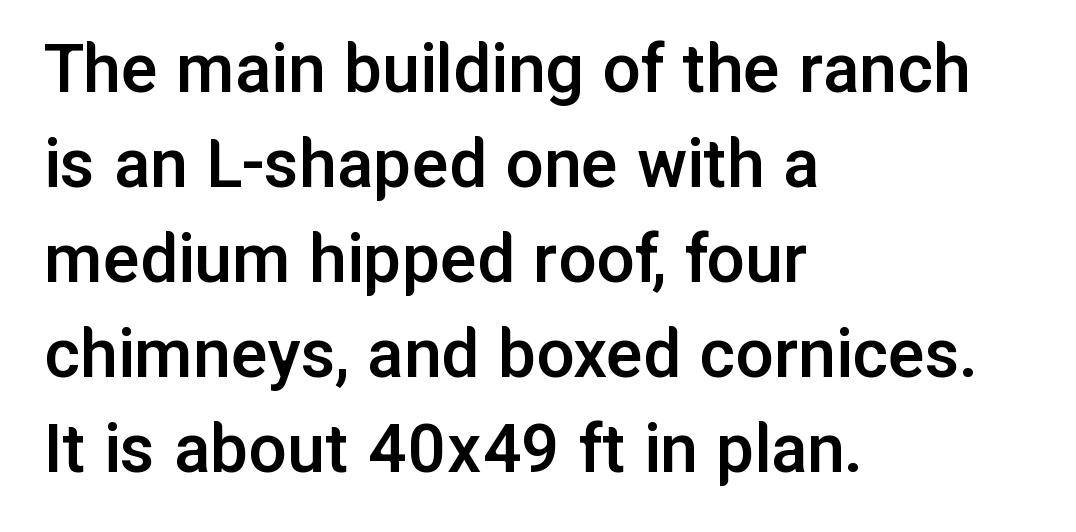
{"serif": "no", "italic": "no", "bold": "semi", "weight": "semibold", "width": "normal", "stroke_contrast": "low", "x_height": "medium", "monospaced": "no", "underline": "no", "align": "left", "line_spacing": "normal", "line_spacing_ratio": 1.25, "letter_spacing": "normal", "letter_spacing_em": 0.0, "glyph_px": 76}
